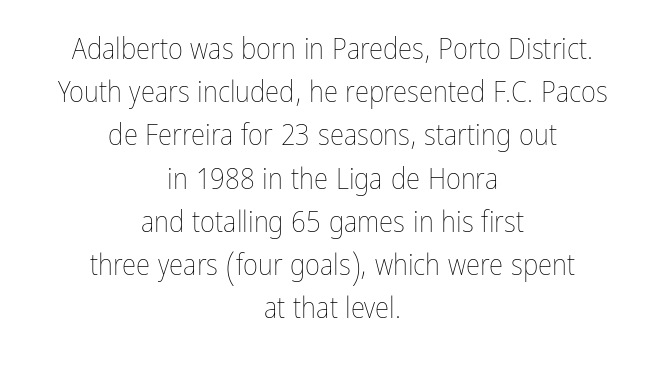
Clear beneath every line of the passage. Vertical spacing — default. Is there any slant? The stems are plumb. Spacing verdict: proportional, widths tailored to each character. The characters are drawn with everyday or finer stroke widths. Tracking here is standard; glyphs follow each other at the usual distance.
